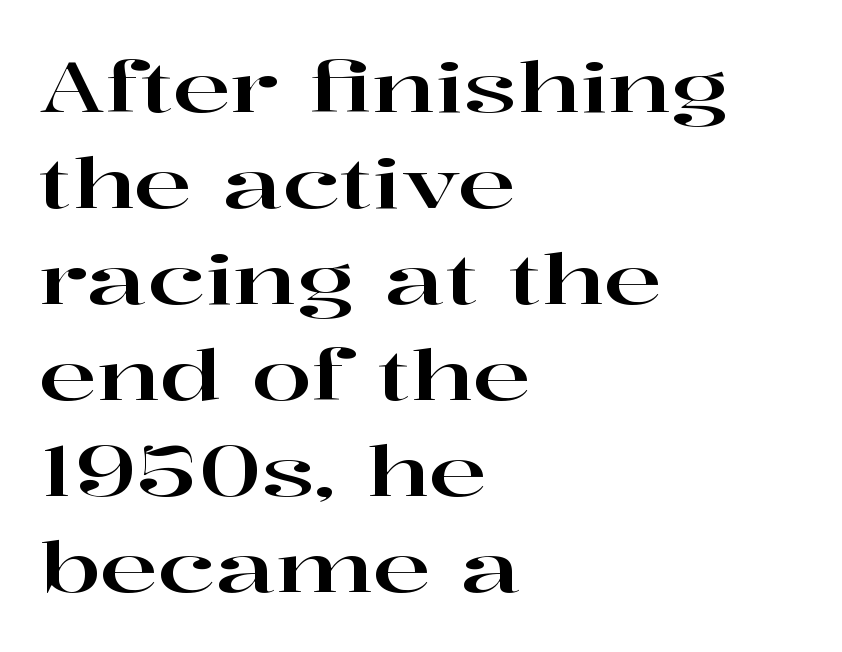
{"serif": "yes", "italic": "no", "width": "wide", "stroke_contrast": "high", "x_height": "medium", "monospaced": "no", "underline": "no", "align": "left", "line_spacing": "normal", "line_spacing_ratio": 1.39, "letter_spacing": "normal", "letter_spacing_em": 0.0, "glyph_px": 69}
